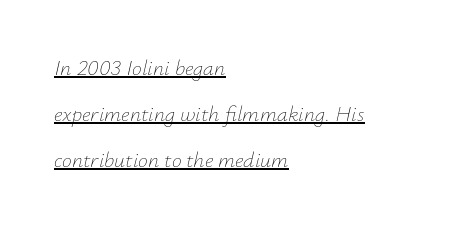
Q: Is the text bold? A: No.
Q: Is the text italic (slanted)? A: Yes, it leans right by about 12 degrees.
Q: Is the text underlined? A: Yes.
Q: How is the paragraph aligned? A: Left-aligned.
Q: Is the spacing between letters normal or unusually wide? A: Normal.
Q: Is the spacing between lines tight, normal or loose? A: Loose.
